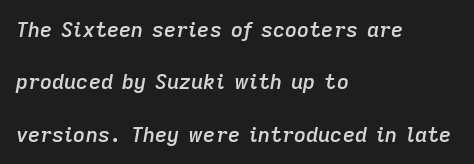
Q: Is the text bold? A: Semi-bold.
Q: Is the text italic (slanted)? A: Yes, it leans right by about 9 degrees.
Q: Is the text underlined? A: No.
Q: How is the paragraph aligned? A: Left-aligned.
Q: Is the spacing between letters normal or unusually wide? A: Normal.
Q: Is the spacing between lines tight, normal or loose? A: Loose.
